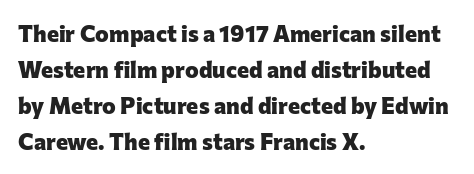
Notice how descenders clear the ascenders below comfortably — that's standard leading. The sample has been set heavy, in full bold. Italic? Not at all — the glyphs are vertical. A bare baseline throughout the passage. The rag falls on the right side of this text block. Inter-character spacing is left at the font's built-in metrics.
